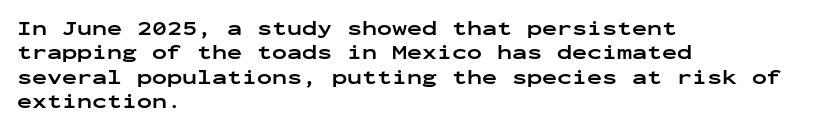
{"italic": "no", "bold": "yes", "underline": "no", "align": "left", "line_spacing_ratio": 1.22, "letter_spacing": "normal", "letter_spacing_em": 0.0, "glyph_px": 20}
